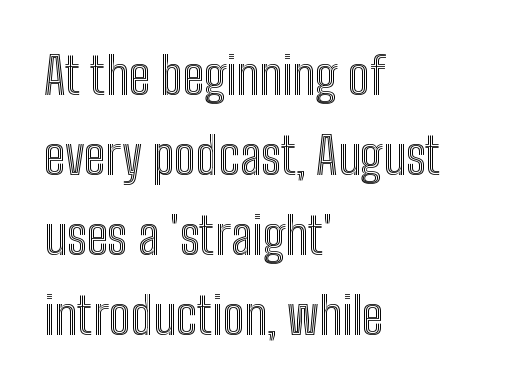
The image shows 51 px condensed type, upright; set left-aligned, normal line spacing (1.57x), normal letter spacing, not underlined; a medium x-height.
